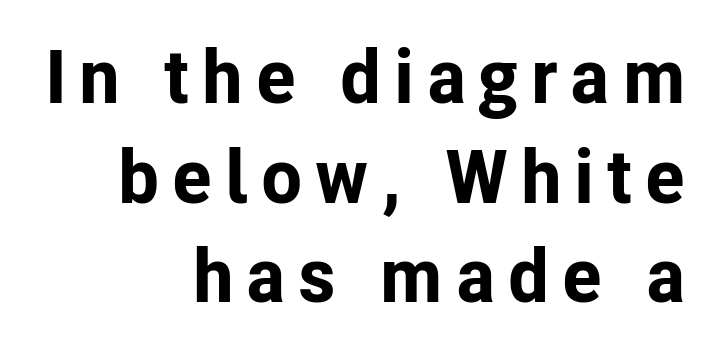
This sample has the flowing, uneven cadence of proportional lettering. These lines stack with their right ends in a neat column. Weight: bold. Successive baselines arrive at the customary interval. No feet cap the strokes, marking this as sans-serif type. The gap between lines stays unmarked.
